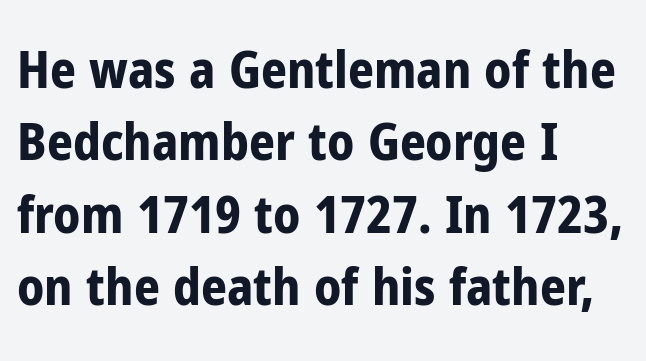
Q: Is the text bold? A: Yes.
Q: Is the text italic (slanted)? A: No, it is upright.
Q: Is the typeface a serif or a sans-serif typeface? A: Sans-serif.
Q: Is the text underlined? A: No.
Q: How is the paragraph aligned? A: Left-aligned.
Q: Is the spacing between letters normal or unusually wide? A: Normal.
Q: Is the spacing between lines tight, normal or loose? A: Normal.
Q: Width (condensed, normal, or wide)? A: Condensed.
Q: Stroke contrast? A: Low.
Q: x-height? A: Medium.
Q: Monospaced? A: No.
